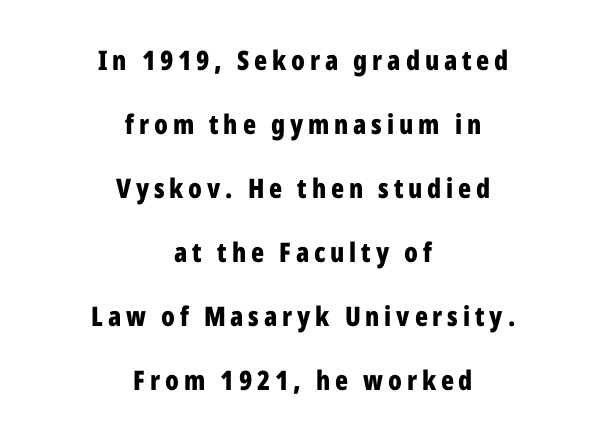
The image shows 27 px bold type, upright; set centered, loose line spacing (2.37x), not underlined.
